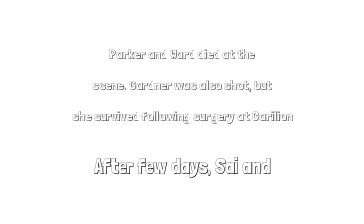
{"italic": "no", "underline": "no", "align": "center", "line_spacing": "loose", "line_spacing_ratio": 2.22, "letter_spacing": "normal", "letter_spacing_em": 0.0, "larger_block": "second", "size_ratio": 1.43, "glyph_px": 20}
